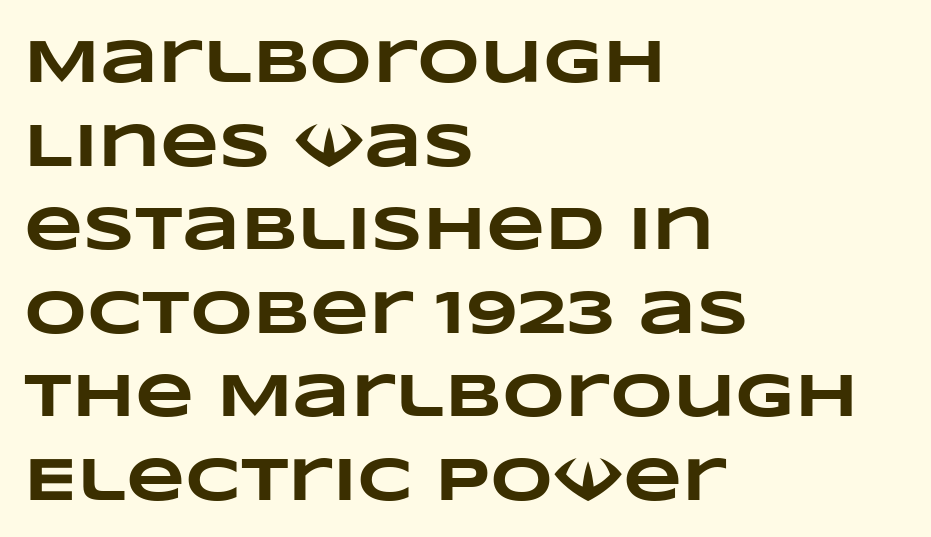
The image shows 61 px heavy, wide type; set left-aligned, normal line spacing (1.37x), normal letter spacing, not underlined; low stroke contrast and a large x-height.
